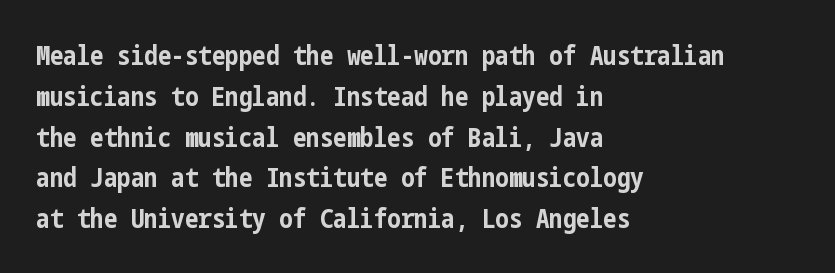
The image shows 27 px bold type, upright; set left-aligned, normal line spacing (1.51x), normal letter spacing, not underlined.
